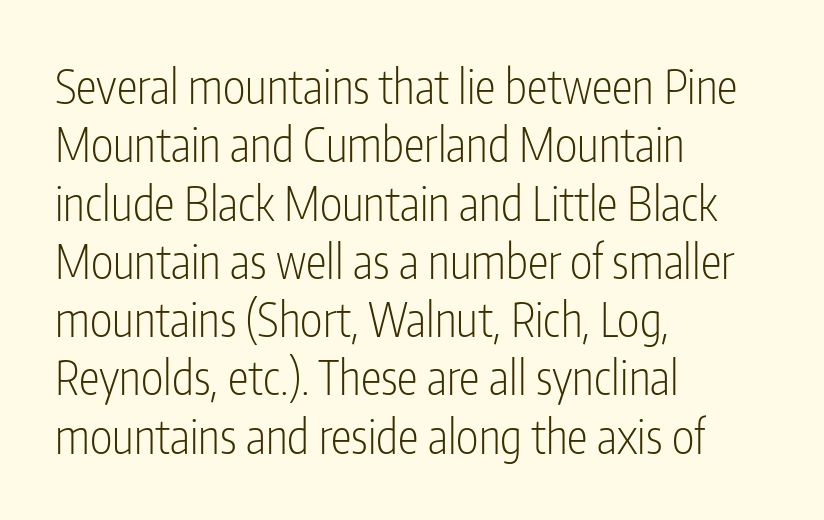
The image shows 47 px light, condensed sans-serif type, upright; set left-aligned, line spacing 1.24x, normal letter spacing, not underlined; low stroke contrast and a medium x-height.
